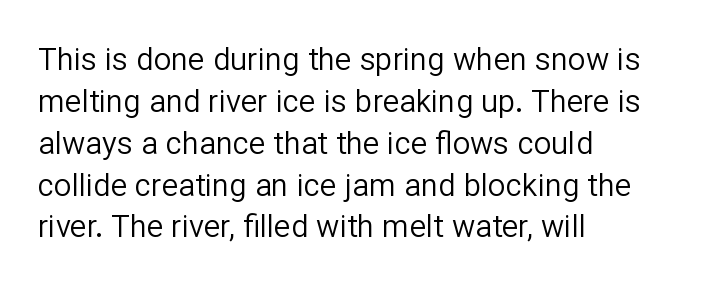
The image shows 31 px regular-weight sans-serif type, upright; set left-aligned, normal line spacing (1.35x), normal letter spacing, not underlined; low stroke contrast and a medium x-height.
